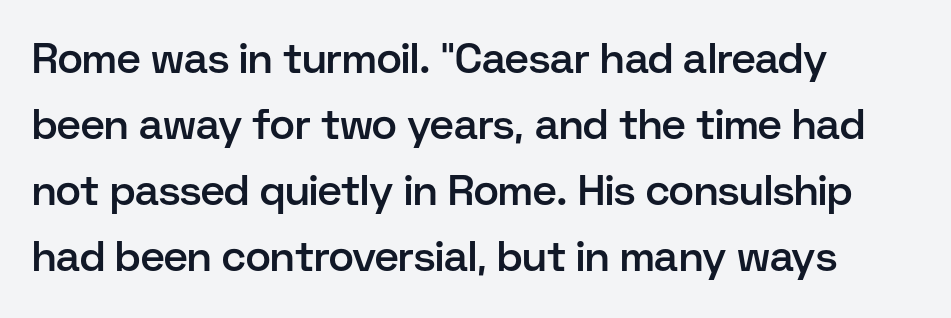
Q: Is the text bold? A: Semi-bold.
Q: Is the text italic (slanted)? A: No, it is upright.
Q: Is the typeface a serif or a sans-serif typeface? A: Sans-serif.
Q: Is the text underlined? A: No.
Q: How is the paragraph aligned? A: Left-aligned.
Q: Is the spacing between letters normal or unusually wide? A: Normal.
Q: Is the spacing between lines tight, normal or loose? A: Normal.
Q: Width (condensed, normal, or wide)? A: Normal.
Q: Stroke contrast? A: Low.
Q: x-height? A: Medium.
Q: Monospaced? A: No.
